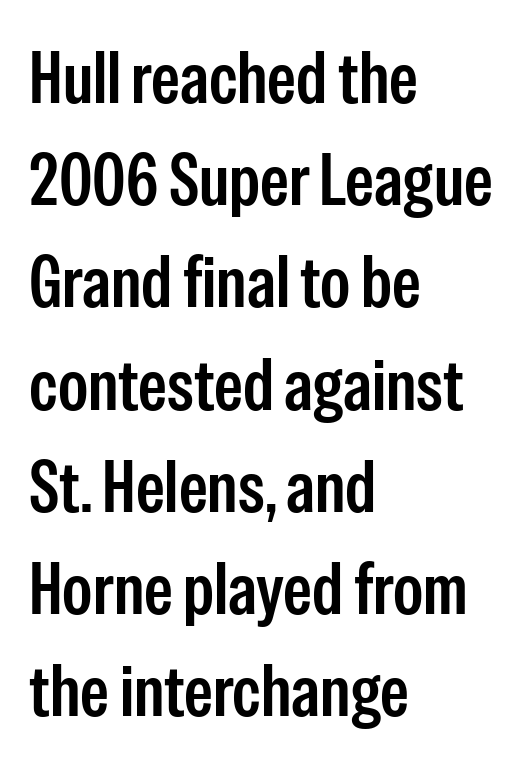
The image shows 73 px semibold, condensed sans-serif type, upright; set left-aligned, normal line spacing (1.4x), normal letter spacing, not underlined; low stroke contrast and a medium x-height.
